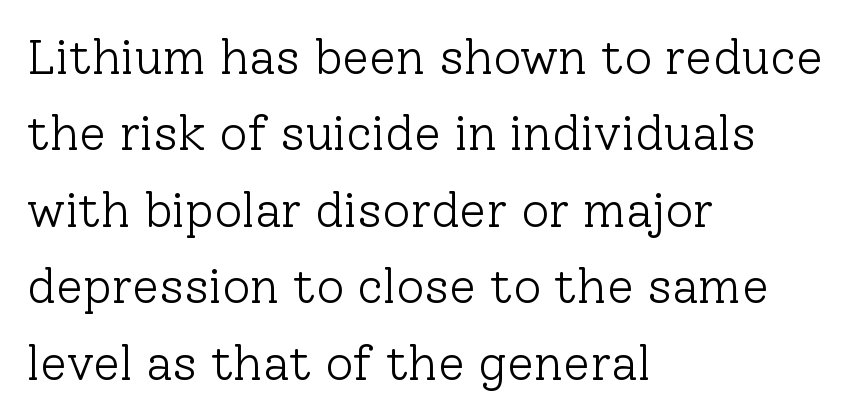
The image shows 49 px light serif type, upright; set left-aligned, normal line spacing (1.56x), normal letter spacing, not underlined; low stroke contrast and a medium x-height.
